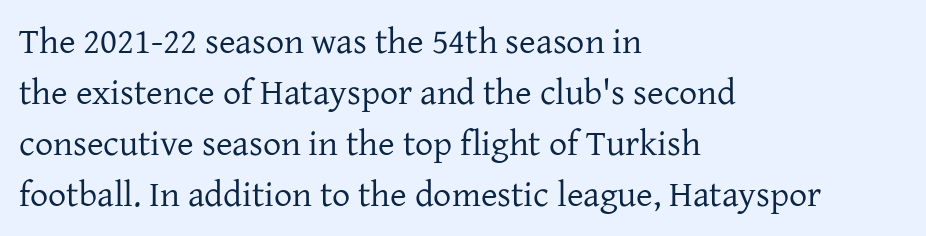
The image shows 36 px regular-weight serif type, upright; set left-aligned, normal line spacing (1.42x), normal letter spacing, not underlined; low stroke contrast and a medium x-height.
